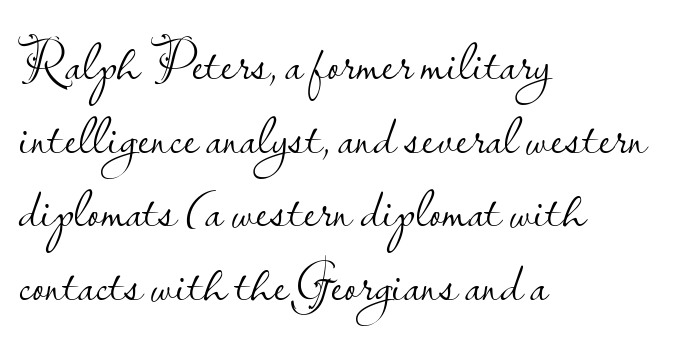
Nothing sits at the stroke ends, so this counts as sans-serif. Clear beneath every line of the passage. Baseline-to-baseline distance is the conventional proportion of letter height. Is this a fixed-width face? No — the glyphs have proportional, varying widths.
